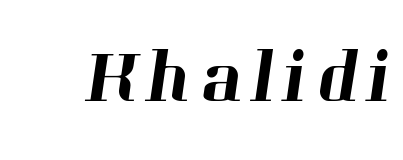
{"serif": "yes", "width": "normal", "stroke_contrast": "high", "x_height": "medium", "monospaced": "no", "underline": "no", "glyph_px": 76}
